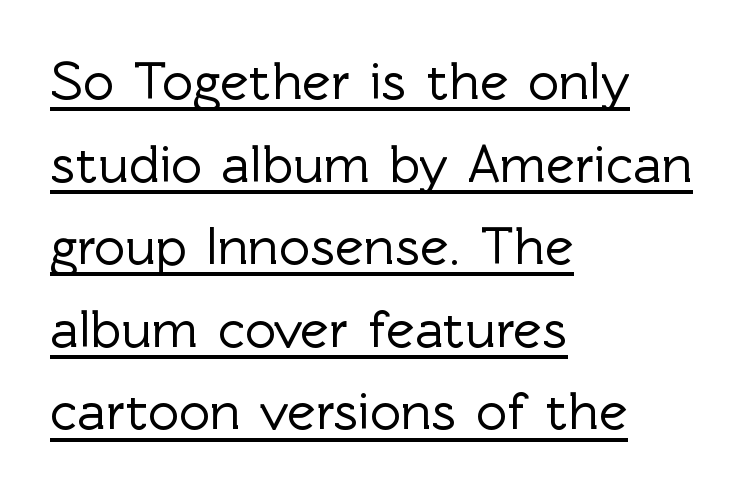
The image shows 54 px sans-serif type, upright; set left-aligned, normal line spacing (1.53x), normal letter spacing, underlined; a medium x-height.
